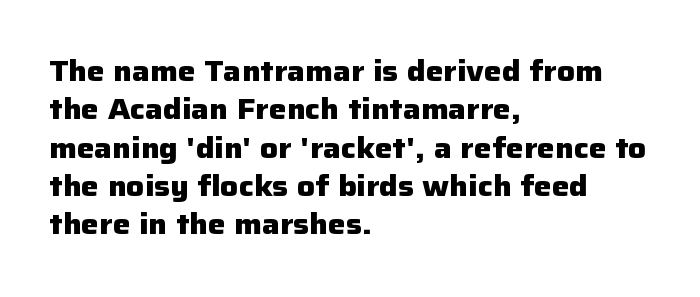
{"serif": "no", "italic": "no", "bold": "yes", "weight": "heavy", "width": "normal", "stroke_contrast": "low", "x_height": "medium", "monospaced": "no", "underline": "no", "align": "left", "line_spacing": "normal", "line_spacing_ratio": 1.37, "letter_spacing": "normal", "letter_spacing_em": 0.0, "glyph_px": 28}
